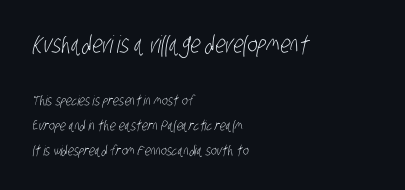
Q: Is the text bold? A: No.
Q: Is the text underlined? A: No.
Q: How is the paragraph aligned? A: Left-aligned.
Q: Is the spacing between letters normal or unusually wide? A: Normal.
Q: Which block of text is set in a larger size, the first (top) or the second (bottom)? A: The first (top) one.
